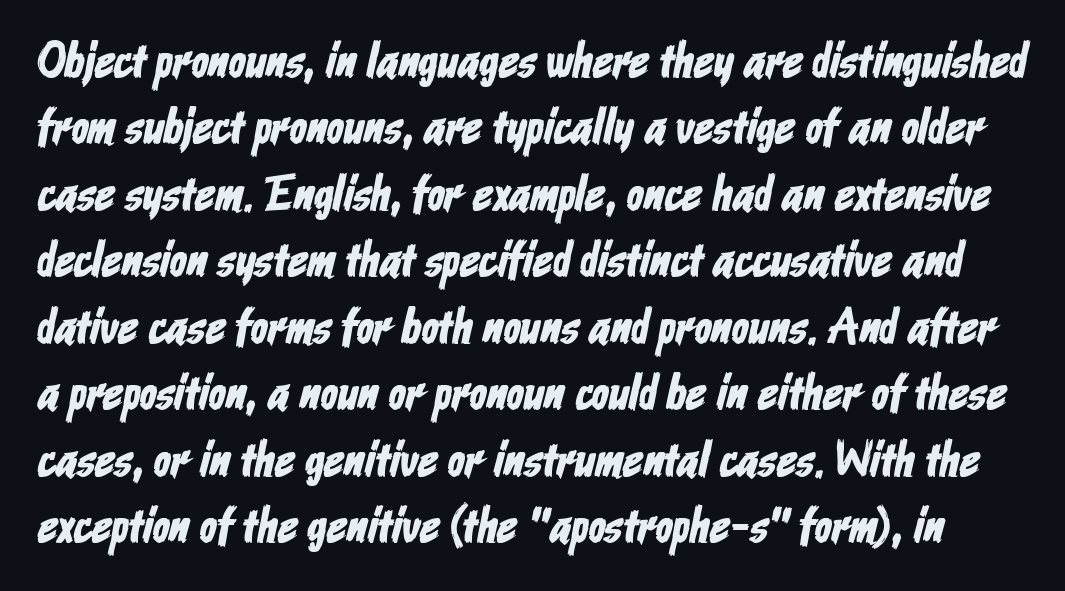
{"serif": "no", "width": "condensed", "stroke_contrast": "low", "x_height": "medium", "monospaced": "no", "underline": "no", "line_spacing": "normal", "line_spacing_ratio": 1.33, "letter_spacing": "normal", "letter_spacing_em": 0.0, "glyph_px": 50}
